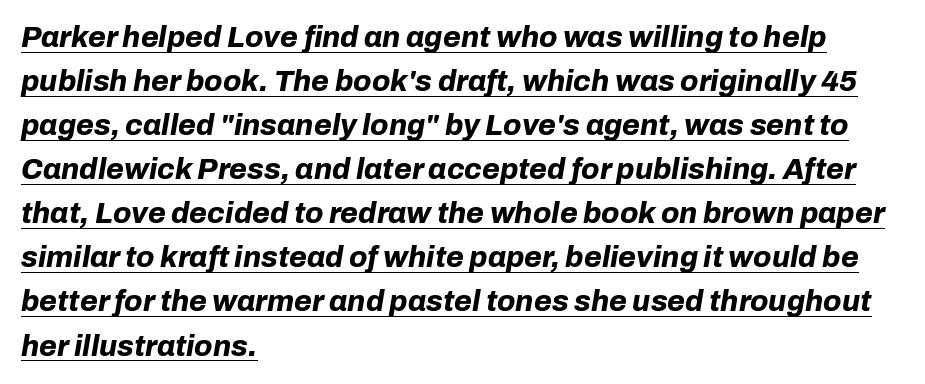
{"italic": "yes", "lean": "right", "slant_degrees": 10, "bold": "yes", "weight": "bold", "width": "normal", "stroke_contrast": "low", "x_height": "medium", "monospaced": "no", "underline": "yes", "align": "left", "line_spacing": "normal", "line_spacing_ratio": 1.52, "letter_spacing": "normal", "letter_spacing_em": 0.0, "glyph_px": 29}
